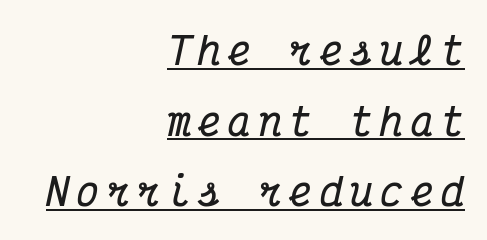
Q: Is the text bold? A: Yes.
Q: Is the text italic (slanted)? A: Yes, it leans right by about 12 degrees.
Q: Is the typeface a serif or a sans-serif typeface? A: Serif.
Q: Is the text underlined? A: Yes.
Q: How is the paragraph aligned? A: Right-aligned.
Q: Is the spacing between letters normal or unusually wide? A: Unusually wide.
Q: Width (condensed, normal, or wide)? A: Condensed.
Q: Stroke contrast? A: Medium.
Q: x-height? A: Medium.
Q: Monospaced? A: Yes.
